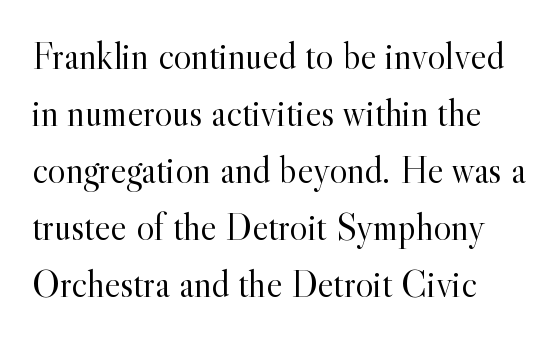
This sample uses plain, unmodified letter spacing. When letters stand straight like this, we call the style roman or upright. Letters rest on an invisible, unmarked baseline. Letters have the restrained weight of plain body copy at most. The leading is moderate, giving the passage an even texture. Left-aligned paragraph, ragged on the right.
